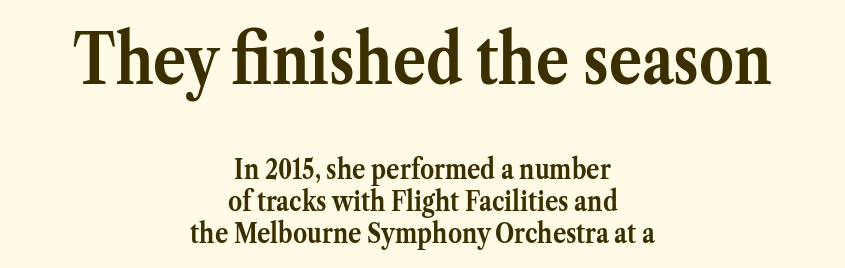
The image shows 69 px semibold serif type, upright; set centered, tight line spacing (1.14x), normal letter spacing, not underlined; the first (top) block is 2.46x larger; medium stroke contrast and a medium x-height.
